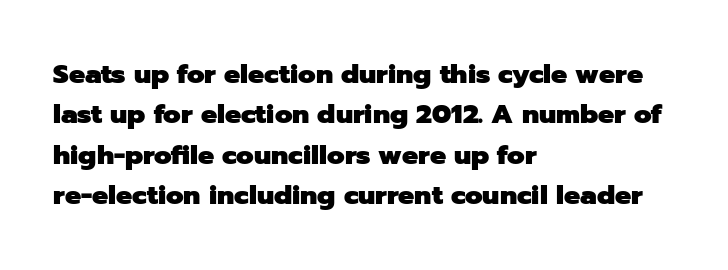
{"italic": "no", "bold": "yes", "underline": "no", "align": "left", "line_spacing": "normal", "line_spacing_ratio": 1.5, "letter_spacing": "normal", "letter_spacing_em": 0.0, "glyph_px": 27}
